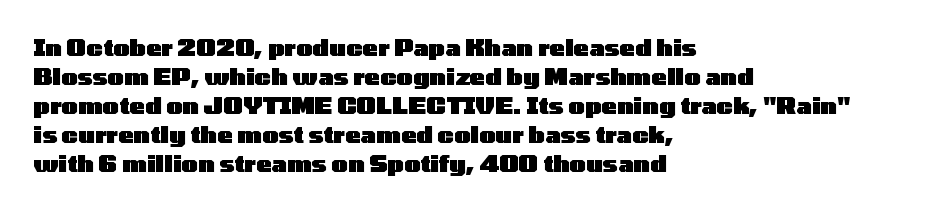
The image shows 23 px bold type, upright; set left-aligned, normal line spacing (1.26x), normal letter spacing, not underlined.
